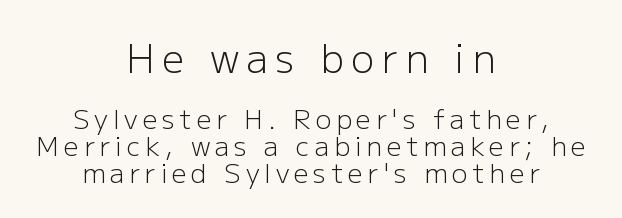
No italicization has been applied; the sample stays upright. The text was rendered using a sans face with plain stroke endings. Is the lower block the larger one? No — the upper block carries the bigger type. Reading down the block, each line starts at a different indent, mirrored at its end. Quick note: interline space is minimal. No word sits above an underline.
